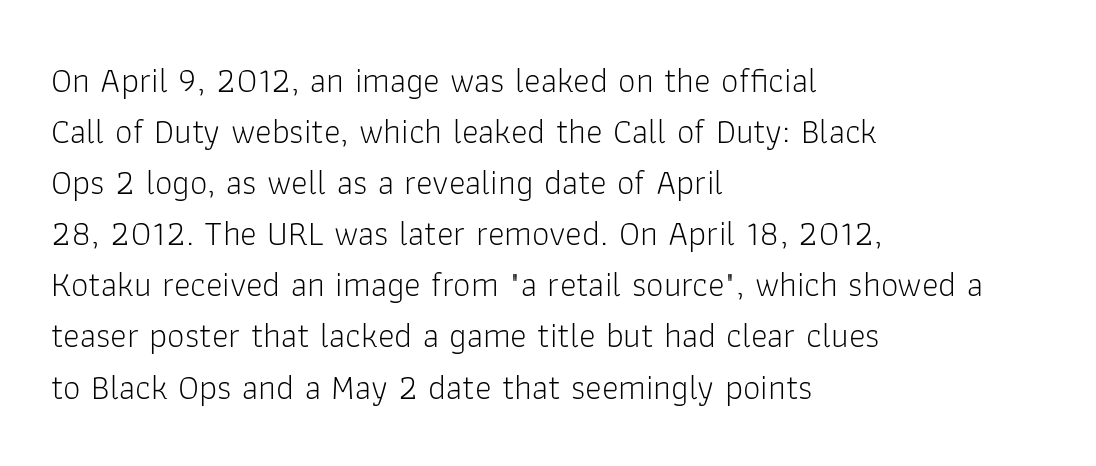
Q: Is the text bold? A: No.
Q: Is the text italic (slanted)? A: No, it is upright.
Q: Is the typeface a serif or a sans-serif typeface? A: Sans-serif.
Q: Is the text underlined? A: No.
Q: How is the paragraph aligned? A: Left-aligned.
Q: Is the spacing between letters normal or unusually wide? A: Normal.
Q: Is the spacing between lines tight, normal or loose? A: Normal.
Q: Width (condensed, normal, or wide)? A: Normal.
Q: Stroke contrast? A: Low.
Q: x-height? A: Medium.
Q: Monospaced? A: No.
